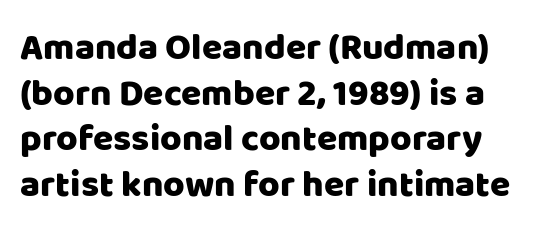
{"serif": "no", "italic": "no", "width": "normal", "stroke_contrast": "low", "x_height": "large", "monospaced": "no", "underline": "no", "line_spacing_ratio": 1.23, "letter_spacing": "normal", "letter_spacing_em": 0.0, "glyph_px": 37}
